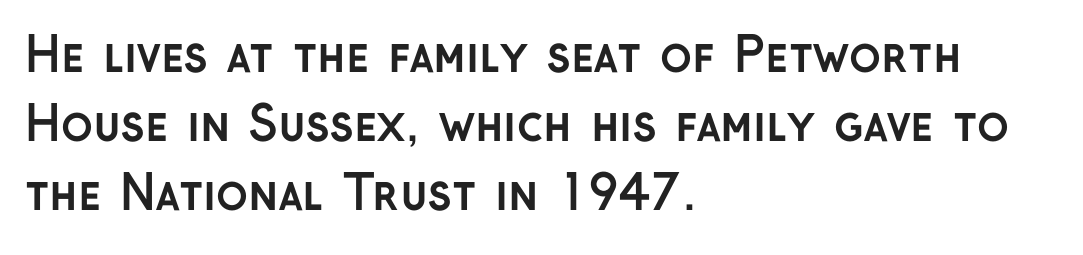
The image shows 47 px semibold sans-serif type, upright; set left-aligned, normal line spacing (1.47x), normal letter spacing, not underlined; low stroke contrast and a medium x-height.
